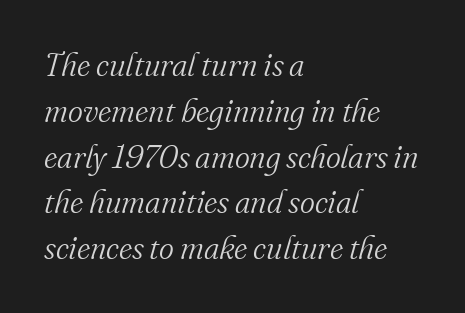
{"serif": "yes", "italic": "yes", "lean": "right", "slant_degrees": 16, "bold": "no", "weight": "light", "width": "normal", "stroke_contrast": "medium", "x_height": "small", "monospaced": "no", "underline": "no", "align": "left", "line_spacing": "normal", "line_spacing_ratio": 1.43, "letter_spacing": "normal", "letter_spacing_em": 0.0, "glyph_px": 32}
